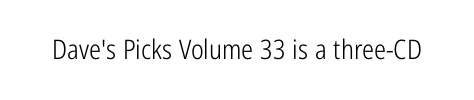
The image shows 27 px text type, upright; set normal letter spacing, not underlined.
